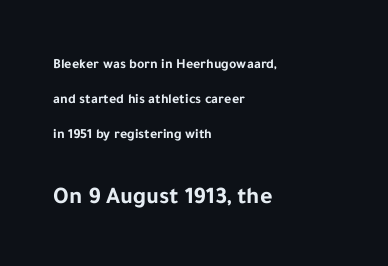
The image shows 24 px bold type, upright; set left-aligned, loose line spacing (2.49x), normal letter spacing, not underlined; the second (bottom) block is 1.71x larger.
